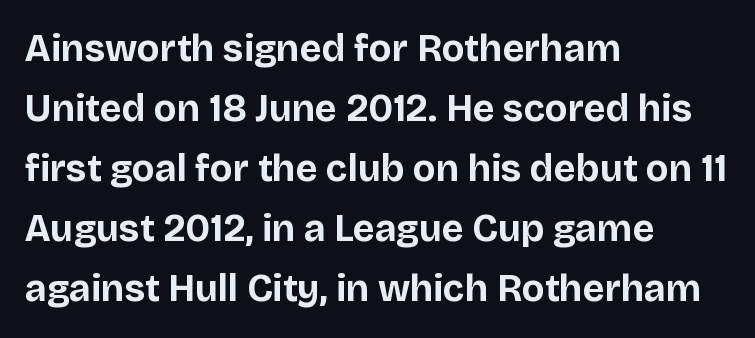
The image shows 38 px bold sans-serif type, upright; set left-aligned, normal line spacing (1.58x), normal letter spacing, not underlined; low stroke contrast and a large x-height.
